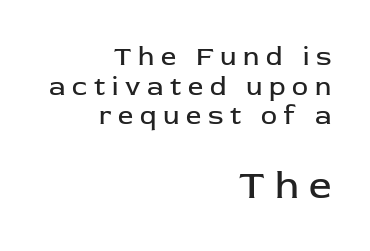
Q: Is the text bold? A: No.
Q: Is the text italic (slanted)? A: No, it is upright.
Q: Is the typeface a serif or a sans-serif typeface? A: Sans-serif.
Q: Is the text underlined? A: No.
Q: How is the paragraph aligned? A: Right-aligned.
Q: Is the spacing between letters normal or unusually wide? A: Unusually wide.
Q: Is the spacing between lines tight, normal or loose? A: Tight.
Q: Which block of text is set in a larger size, the first (top) or the second (bottom)? A: The second (bottom) one.
Q: Width (condensed, normal, or wide)? A: Normal.
Q: Stroke contrast? A: Low.
Q: x-height? A: Medium.
Q: Monospaced? A: No.
